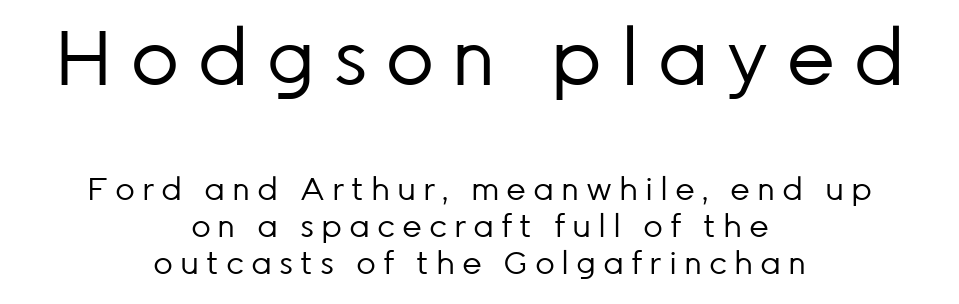
{"serif": "no", "italic": "no", "bold": "no", "weight": "regular", "width": "normal", "stroke_contrast": "low", "x_height": "medium", "monospaced": "no", "underline": "no", "align": "center", "line_spacing_ratio": 1.18, "letter_spacing": "wide", "letter_spacing_em": 0.22, "larger_block": "first", "size_ratio": 2.48, "glyph_px": 77}
